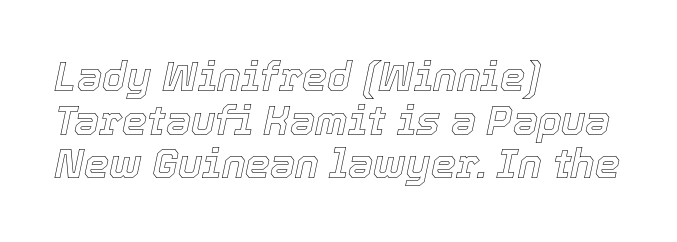
Short and long lines alike share a common starting point at left. The rendering uses natural spacing where letterforms have individual widths. The axis of the letterforms is tilted away from vertical. The rendering uses a small line-height, squeezing the rows. The specimen omits any rule beneath the text block's lines.
